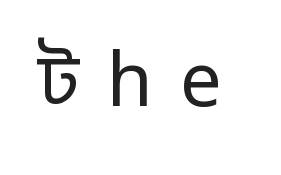
Q: Is the text bold? A: No.
Q: Is the text italic (slanted)? A: No, it is upright.
Q: Is the typeface a serif or a sans-serif typeface? A: Sans-serif.
Q: Is the text underlined? A: No.
Q: Is the spacing between letters normal or unusually wide? A: Unusually wide.
Q: Width (condensed, normal, or wide)? A: Condensed.
Q: Stroke contrast? A: Low.
Q: x-height? A: Large.
Q: Monospaced? A: No.
